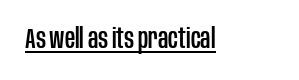
If you drew a line through each stem, it would be perfectly vertical. The face used here appears with an underline applied. Here the designer chose a conventional face with non-uniform glyph widths. Short note: letters normally spaced.
